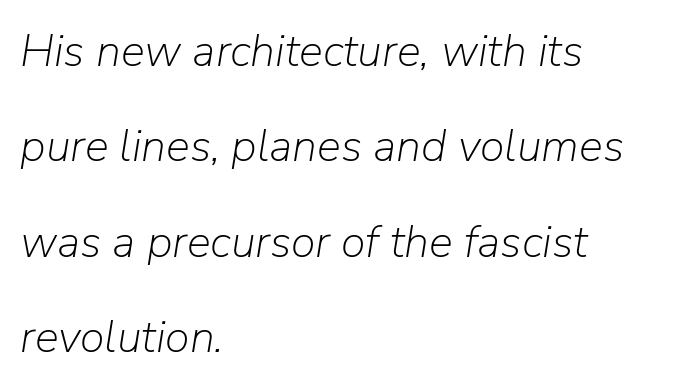
The words here are not underlined. The face looks like a standard text weight, possibly lighter. Baseline-to-baseline distance is far greater than the letter height. This sample uses plain, unmodified letter spacing. Style check: oblique. Proportional: the letters do not fall into vertical columns.
